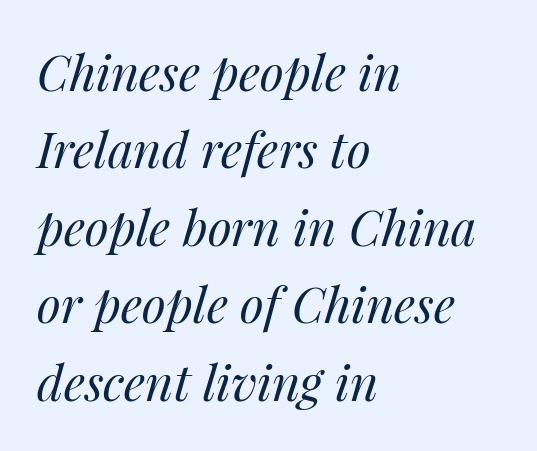
{"italic": "yes", "lean": "right", "slant_degrees": 14, "bold": "no", "weight": "regular", "width": "normal", "stroke_contrast": "medium", "x_height": "medium", "monospaced": "no", "underline": "no", "align": "left", "line_spacing": "normal", "line_spacing_ratio": 1.58, "letter_spacing": "normal", "letter_spacing_em": 0.0, "glyph_px": 49}
